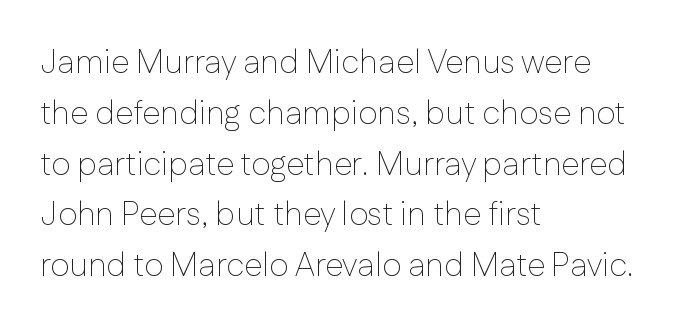
The glyphs in this specimen are sans serif. The strokes are not fattened; the text isn't bold. The lettering holds an erect, upright posture throughout. A clean baseline with only descenders dipping below it. Each letter keeps its own natural width here, so spacing adapts to shape.
